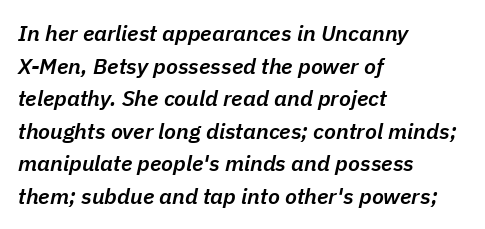
The image shows 22 px text type, italic (leaning right); set left-aligned, normal line spacing (1.48x), normal letter spacing, not underlined.
